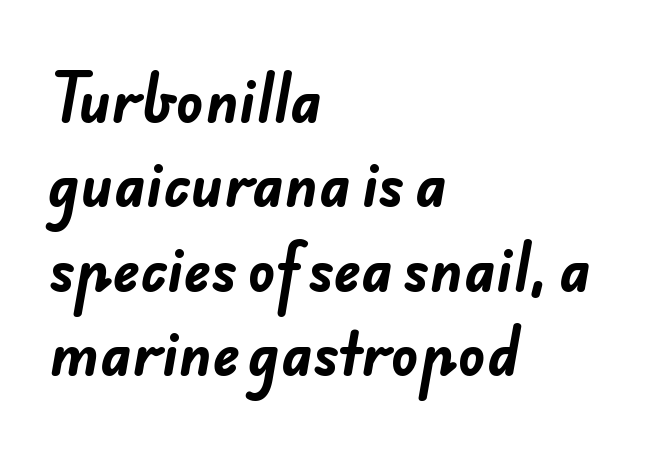
The image shows 57 px bold sans-serif type; set left-aligned, normal line spacing (1.48x), normal letter spacing, not underlined; low stroke contrast and a small x-height.
